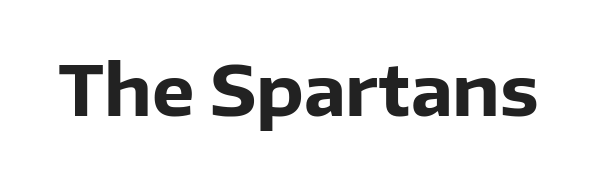
Plain, unruled lines of type. Looks like regular typesetting: each glyph gets only the width it needs. Designer's note — italics off, roman on. This is sans-serif lettering, the kind often seen on screens and signage.
